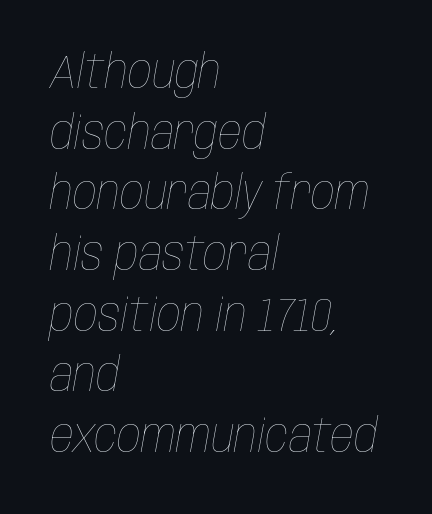
Q: Is the text bold? A: No.
Q: Is the text italic (slanted)? A: Yes, it leans right by about 10 degrees.
Q: Is the text underlined? A: No.
Q: How is the paragraph aligned? A: Left-aligned.
Q: Is the spacing between letters normal or unusually wide? A: Normal.
Q: Is the spacing between lines tight, normal or loose? A: Normal.
Q: Width (condensed, normal, or wide)? A: Condensed.
Q: Stroke contrast? A: Low.
Q: x-height? A: Large.
Q: Monospaced? A: No.
